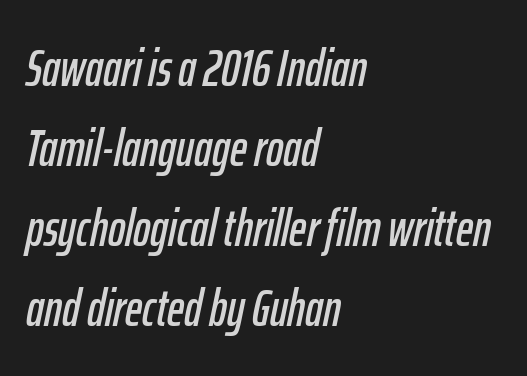
{"italic": "yes", "lean": "right", "slant_degrees": 12, "width": "condensed", "stroke_contrast": "low", "x_height": "medium", "monospaced": "no", "underline": "no", "align": "left", "line_spacing": "normal", "line_spacing_ratio": 1.54, "letter_spacing": "normal", "letter_spacing_em": 0.0, "glyph_px": 52}
